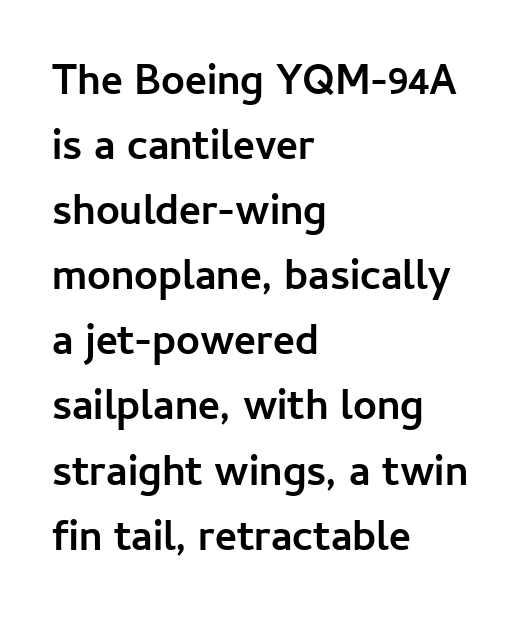
Q: Is the text bold? A: Yes.
Q: Is the text italic (slanted)? A: No, it is upright.
Q: Is the typeface a serif or a sans-serif typeface? A: Sans-serif.
Q: Is the text underlined? A: No.
Q: How is the paragraph aligned? A: Left-aligned.
Q: Is the spacing between letters normal or unusually wide? A: Normal.
Q: Is the spacing between lines tight, normal or loose? A: Normal.
Q: Width (condensed, normal, or wide)? A: Normal.
Q: Stroke contrast? A: Low.
Q: x-height? A: Medium.
Q: Monospaced? A: No.
